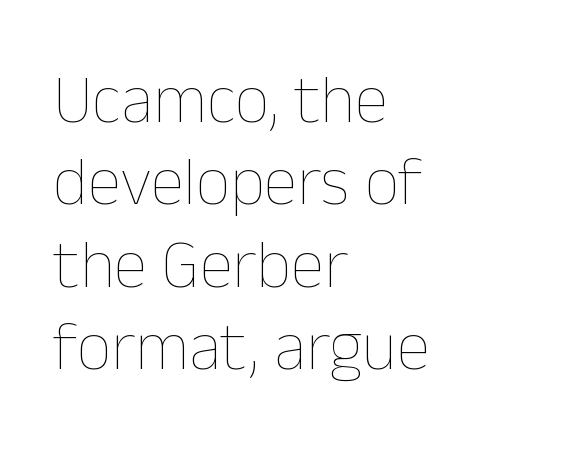
The image shows 68 px thin type, upright; set left-aligned, line spacing 1.21x, normal letter spacing, not underlined; low stroke contrast and a medium x-height.
